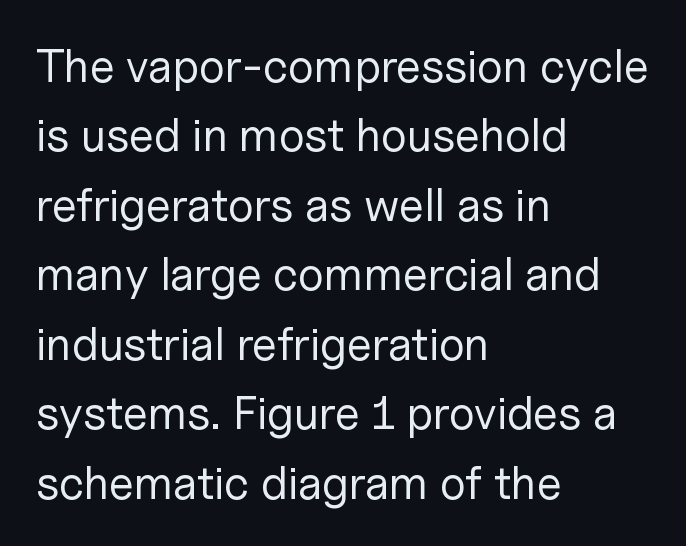
Q: Is the text bold? A: No.
Q: Is the text italic (slanted)? A: No, it is upright.
Q: Is the typeface a serif or a sans-serif typeface? A: Sans-serif.
Q: Is the text underlined? A: No.
Q: How is the paragraph aligned? A: Left-aligned.
Q: Is the spacing between letters normal or unusually wide? A: Normal.
Q: Is the spacing between lines tight, normal or loose? A: Normal.
Q: Width (condensed, normal, or wide)? A: Normal.
Q: Stroke contrast? A: Low.
Q: x-height? A: Medium.
Q: Monospaced? A: No.
